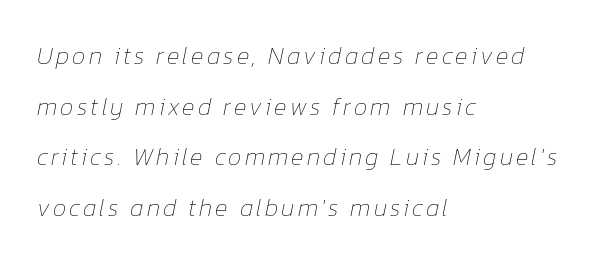
The image shows 24 px text type, italic (leaning right); set left-aligned, loose line spacing (2.11x), not underlined.
